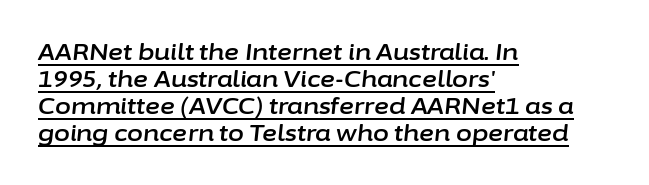
Q: Is the text italic (slanted)? A: Yes, it leans right by about 6 degrees.
Q: Is the text underlined? A: Yes.
Q: How is the paragraph aligned? A: Left-aligned.
Q: Is the spacing between letters normal or unusually wide? A: Normal.
